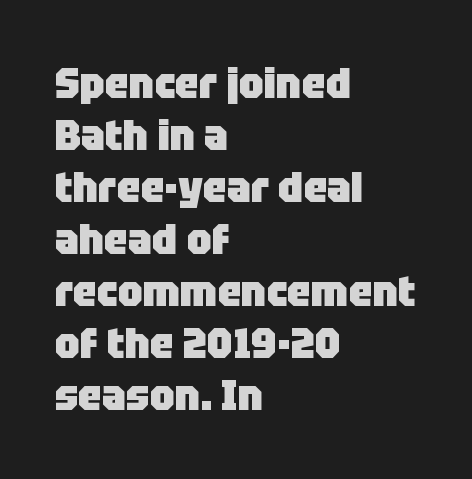
Q: Is the text bold? A: Yes.
Q: Is the text italic (slanted)? A: No, it is upright.
Q: Is the typeface a serif or a sans-serif typeface? A: Sans-serif.
Q: Is the text underlined? A: No.
Q: How is the paragraph aligned? A: Left-aligned.
Q: Is the spacing between letters normal or unusually wide? A: Normal.
Q: Width (condensed, normal, or wide)? A: Normal.
Q: Stroke contrast? A: Low.
Q: x-height? A: Large.
Q: Monospaced? A: No.
